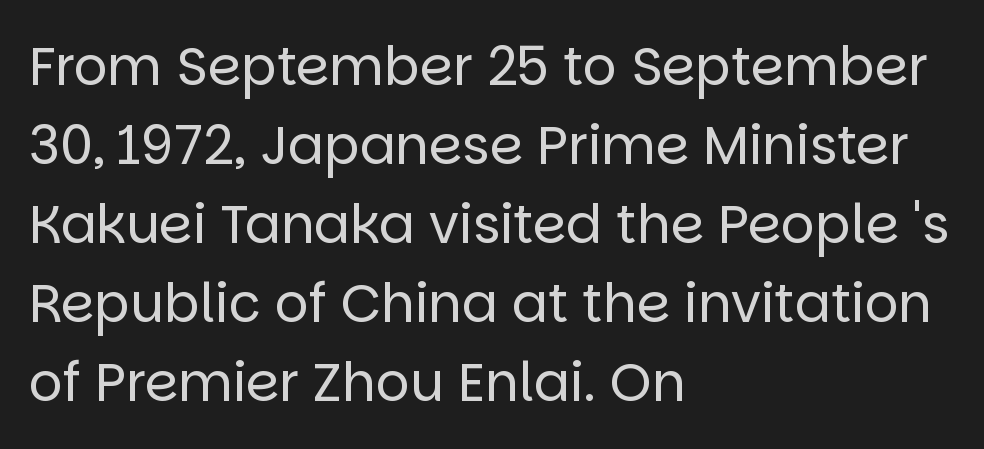
{"serif": "no", "italic": "no", "bold": "no", "weight": "regular", "width": "normal", "stroke_contrast": "low", "x_height": "large", "monospaced": "no", "underline": "no", "align": "left", "line_spacing": "normal", "line_spacing_ratio": 1.49, "letter_spacing": "normal", "letter_spacing_em": 0.0, "glyph_px": 53}
